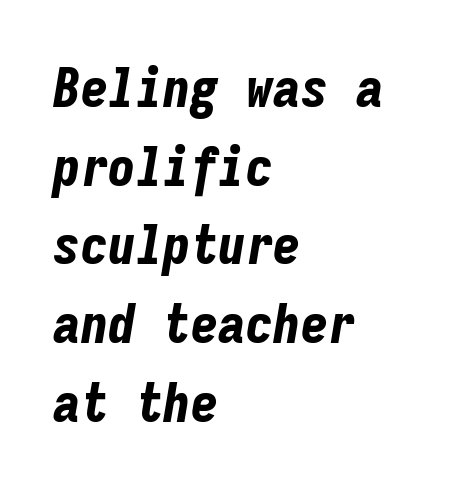
The image shows 55 px bold, condensed type, italic (leaning right), monospaced; set left-aligned, normal line spacing (1.43x), normal letter spacing, not underlined; low stroke contrast and a medium x-height.
